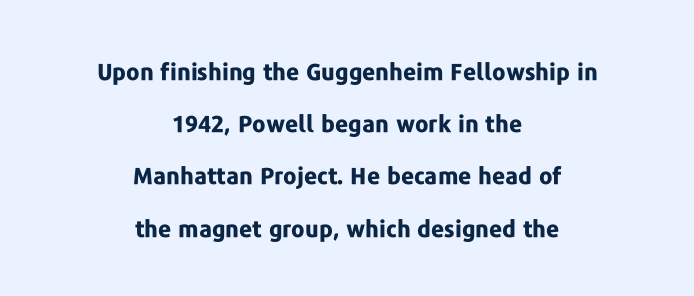
Q: Is the text bold? A: Yes.
Q: Is the text italic (slanted)? A: No, it is upright.
Q: Is the text underlined? A: No.
Q: How is the paragraph aligned? A: Centered.
Q: Is the spacing between letters normal or unusually wide? A: Normal.
Q: Is the spacing between lines tight, normal or loose? A: Loose.
